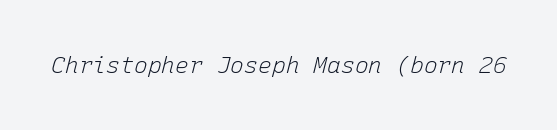
{"italic": "yes", "lean": "right", "slant_degrees": 15, "bold": "no", "underline": "no", "letter_spacing": "normal", "letter_spacing_em": 0.0, "glyph_px": 23}
